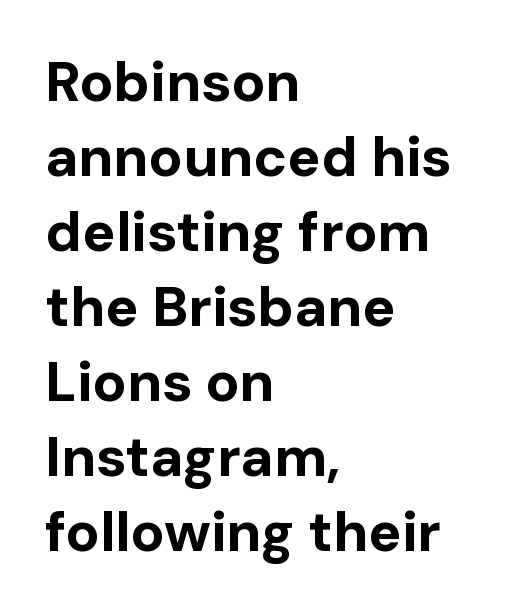
Q: Is the text bold? A: Yes.
Q: Is the text italic (slanted)? A: No, it is upright.
Q: Is the typeface a serif or a sans-serif typeface? A: Sans-serif.
Q: Is the text underlined? A: No.
Q: How is the paragraph aligned? A: Left-aligned.
Q: Is the spacing between letters normal or unusually wide? A: Normal.
Q: Is the spacing between lines tight, normal or loose? A: Normal.
Q: Width (condensed, normal, or wide)? A: Normal.
Q: Stroke contrast? A: Low.
Q: x-height? A: Medium.
Q: Monospaced? A: No.
